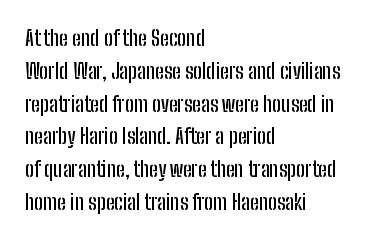
Q: Is the text italic (slanted)? A: No, it is upright.
Q: Is the text underlined? A: No.
Q: How is the paragraph aligned? A: Left-aligned.
Q: Is the spacing between letters normal or unusually wide? A: Normal.
Q: Is the spacing between lines tight, normal or loose? A: Normal.
